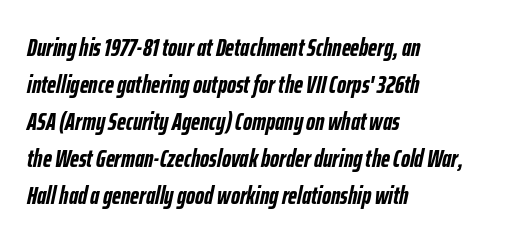
Descenders are the only things crossing below the line. The vertical gap from one line to the next is medium. Short and long lines alike share a common starting point at left. Is the type slanted? Yes — the strokes lean at a clear angle.
